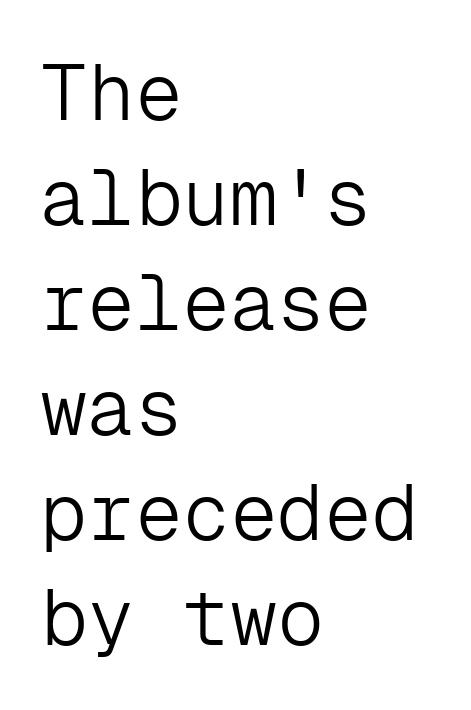
When letters stand straight like this, we call the style roman or upright. Caption: multi-line text, flush left, ragged right. Is the stroke heavy? The answer is a plain regular-or-lighter. The letters march in equal steps, a hallmark of fixed-pitch type.
